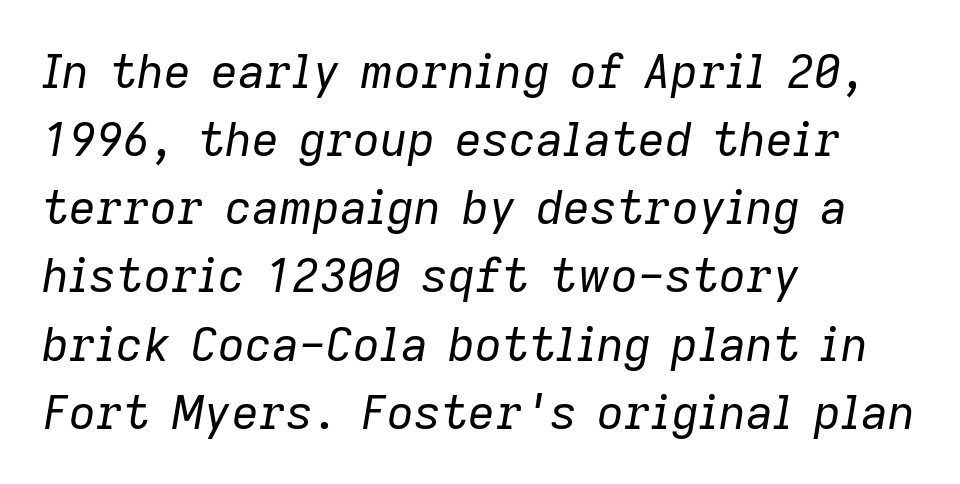
Rule under the text: the space is simply empty. Line starts are locked; line ends wander. Summary of weight: not heavy and not bold. Character widths vary here, with narrow letters taking less room than wide ones.
